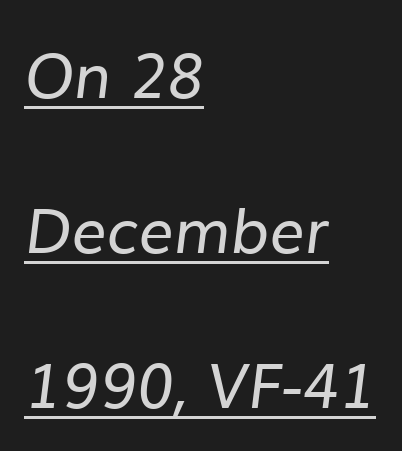
{"serif": "no", "bold": "no", "weight": "regular", "width": "normal", "stroke_contrast": "low", "x_height": "medium", "monospaced": "no", "underline": "yes", "align": "left", "line_spacing": "loose", "line_spacing_ratio": 2.5, "letter_spacing": "normal", "letter_spacing_em": 0.0, "glyph_px": 62}
